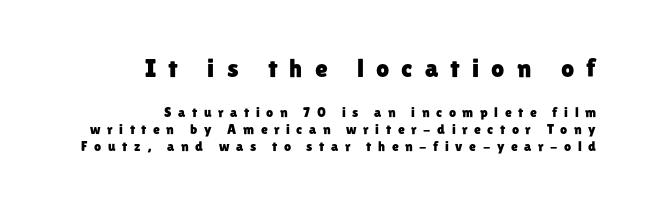
Q: Is the text italic (slanted)? A: No, it is upright.
Q: Is the text underlined? A: No.
Q: How is the paragraph aligned? A: Right-aligned.
Q: Is the spacing between letters normal or unusually wide? A: Unusually wide.
Q: Which block of text is set in a larger size, the first (top) or the second (bottom)? A: The first (top) one.
